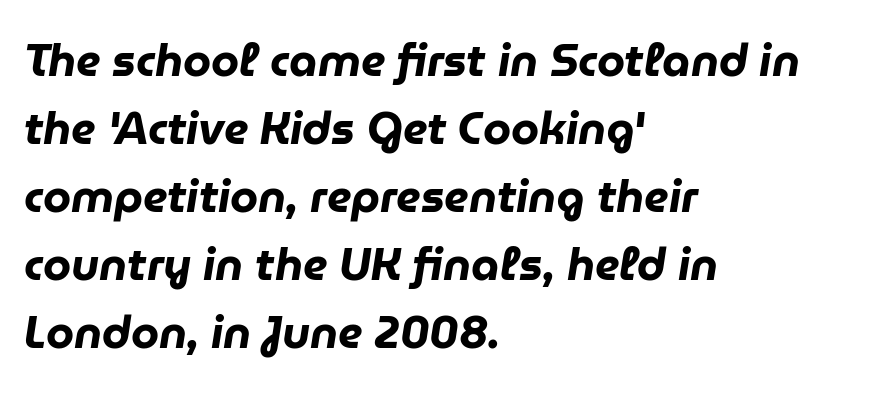
The image shows 45 px heavy type, italic (leaning right); set left-aligned, normal line spacing (1.51x), normal letter spacing, not underlined; low stroke contrast and a medium x-height.
